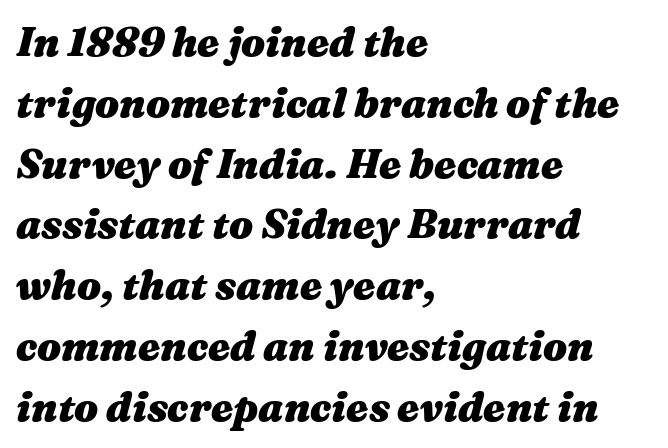
The image shows 40 px heavy, wide type, italic (leaning right); set left-aligned, normal line spacing (1.52x), normal letter spacing, not underlined; medium stroke contrast and a medium x-height.
